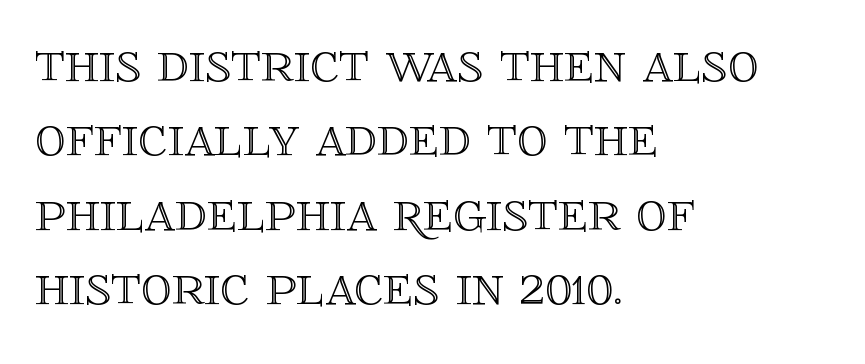
The image shows 61 px text type, upright; set left-aligned, line spacing 1.22x, normal letter spacing, not underlined; a large x-height.
